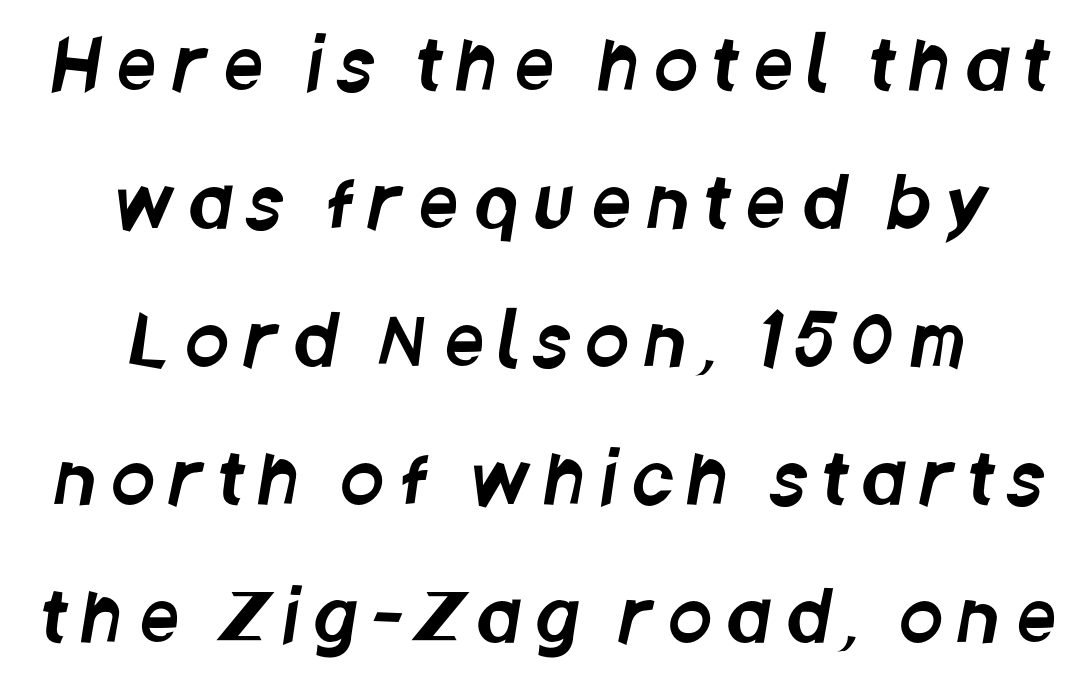
Does extra space separate the letters? Yes, quite a lot of it. This block would shrink considerably if given ordinary leading; it's expanded now. Here the designer chose a conventional face with non-uniform glyph widths. Bare-footed words on every line. What kind of face is this? One without serifs — a sans.
